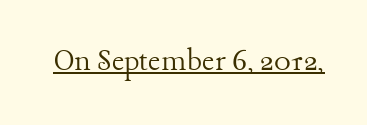
The image shows 34 px light serif type, upright; set normal letter spacing, underlined; low stroke contrast and a medium x-height.
